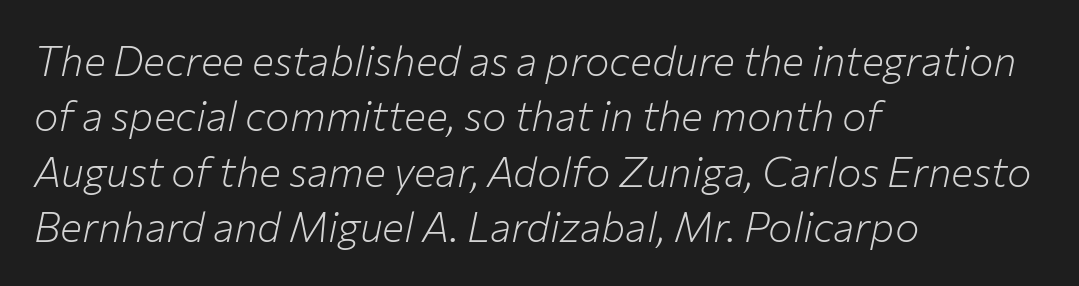
Q: Is the text bold? A: No.
Q: Is the text italic (slanted)? A: Yes, it leans right by about 12 degrees.
Q: Is the text underlined? A: No.
Q: How is the paragraph aligned? A: Left-aligned.
Q: Is the spacing between letters normal or unusually wide? A: Normal.
Q: Is the spacing between lines tight, normal or loose? A: Normal.
Q: Width (condensed, normal, or wide)? A: Normal.
Q: Stroke contrast? A: Low.
Q: x-height? A: Medium.
Q: Monospaced? A: No.
